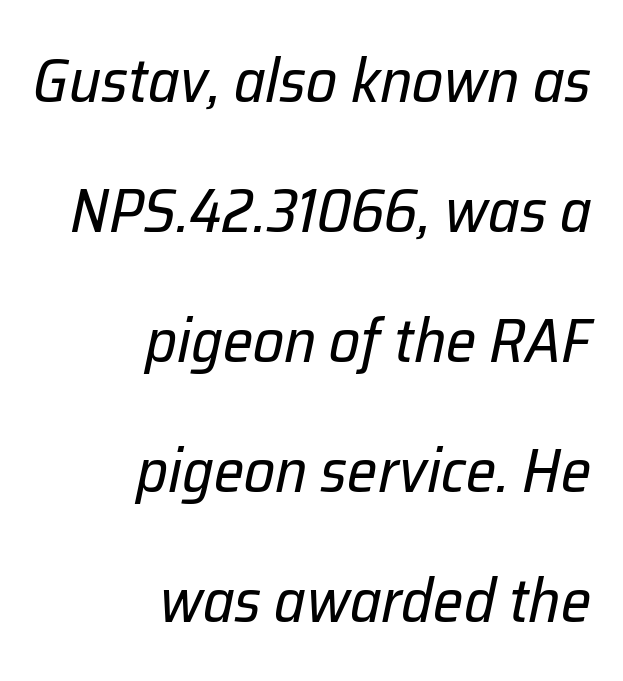
The image shows 61 px regular-weight type, italic (leaning right); set right-aligned, loose line spacing (2.13x), normal letter spacing, not underlined; low stroke contrast and a medium x-height.
